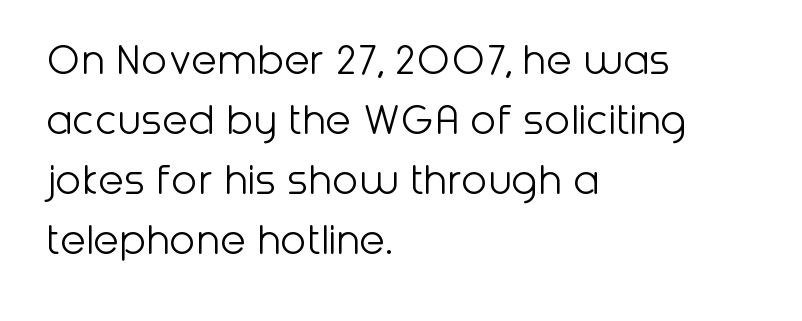
Q: Is the text bold? A: No.
Q: Is the text italic (slanted)? A: No, it is upright.
Q: Is the typeface a serif or a sans-serif typeface? A: Sans-serif.
Q: Is the text underlined? A: No.
Q: How is the paragraph aligned? A: Left-aligned.
Q: Is the spacing between letters normal or unusually wide? A: Normal.
Q: Is the spacing between lines tight, normal or loose? A: Normal.
Q: Width (condensed, normal, or wide)? A: Normal.
Q: Stroke contrast? A: Low.
Q: x-height? A: Medium.
Q: Monospaced? A: No.
